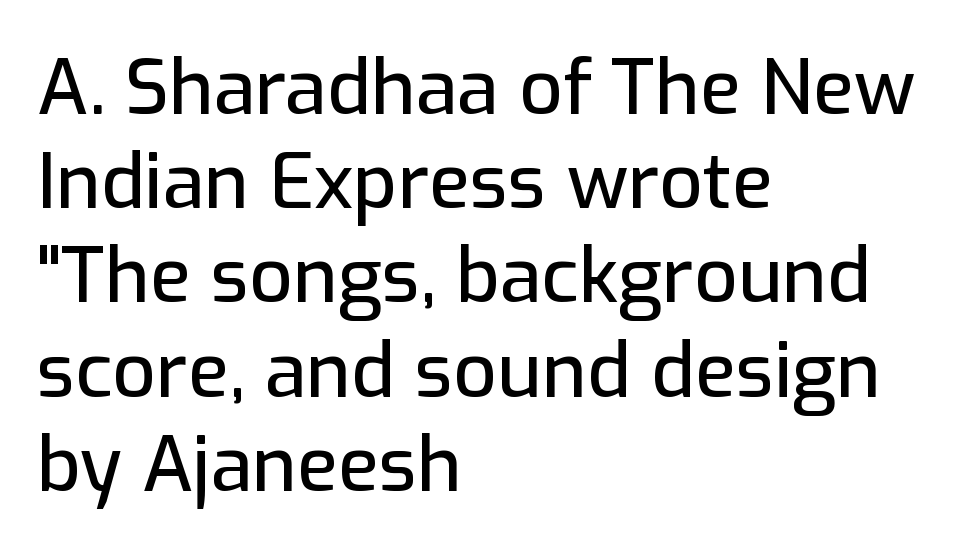
{"serif": "no", "italic": "no", "width": "normal", "stroke_contrast": "low", "x_height": "medium", "monospaced": "no", "underline": "no", "align": "left", "line_spacing_ratio": 1.24, "letter_spacing": "normal", "letter_spacing_em": 0.0, "glyph_px": 76}
